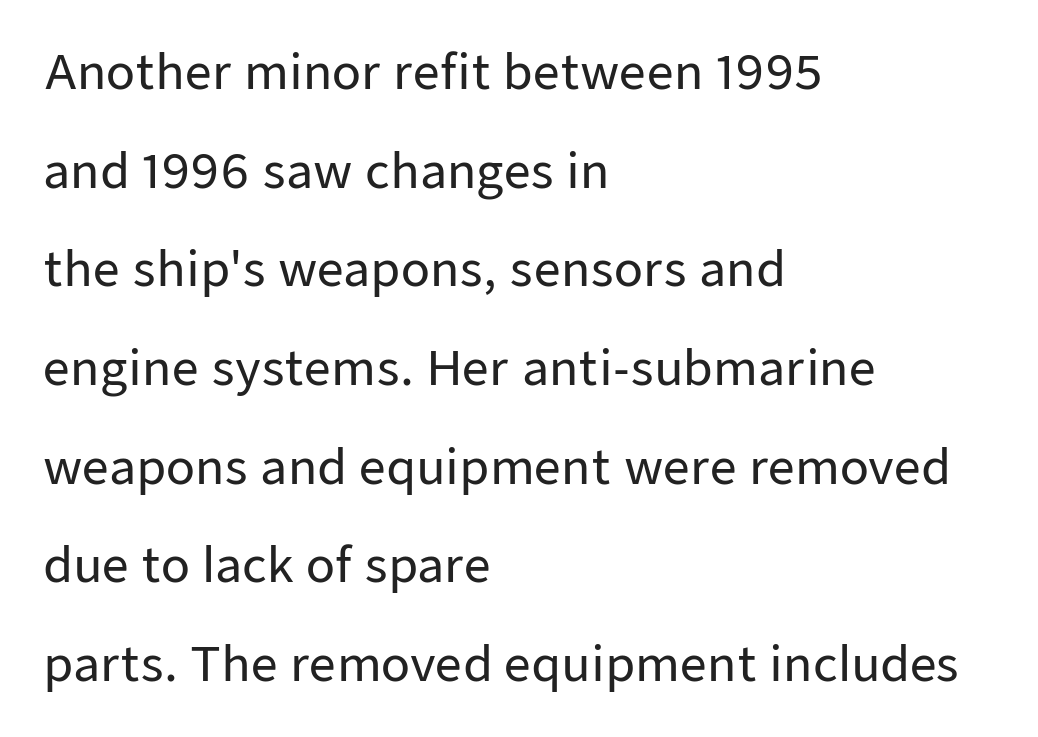
The image shows 47 px sans-serif type, upright; set left-aligned, loose line spacing (2.1x), normal letter spacing, not underlined; low stroke contrast and a medium x-height.
